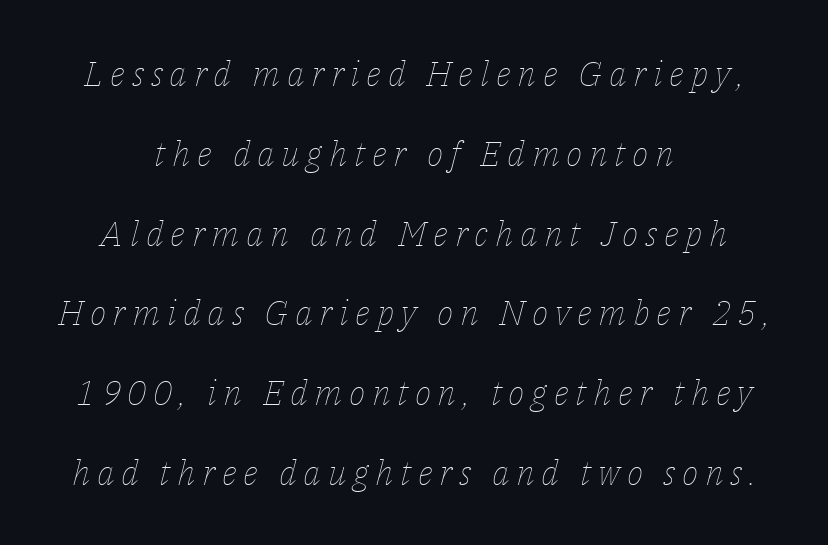
Bold? No — there's no thickening of the strokes. Bare-footed words on every line. An italicized treatment has been applied to the whole sample. Think of a printed novel: that variable character pitch is what you see here.
